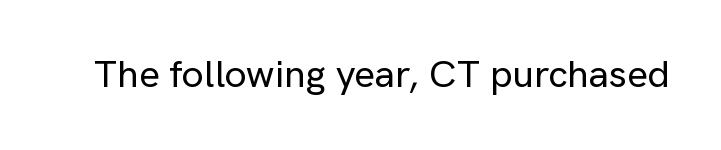
Q: Is the text italic (slanted)? A: No, it is upright.
Q: Is the typeface a serif or a sans-serif typeface? A: Sans-serif.
Q: Is the text underlined? A: No.
Q: Is the spacing between letters normal or unusually wide? A: Normal.
Q: Width (condensed, normal, or wide)? A: Normal.
Q: Stroke contrast? A: Low.
Q: x-height? A: Medium.
Q: Monospaced? A: No.
